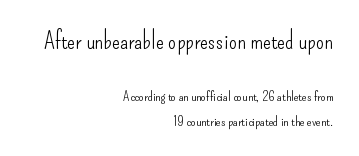
Q: Is the text bold? A: No.
Q: Is the text italic (slanted)? A: No, it is upright.
Q: Is the text underlined? A: No.
Q: How is the paragraph aligned? A: Right-aligned.
Q: Is the spacing between letters normal or unusually wide? A: Normal.
Q: Which block of text is set in a larger size, the first (top) or the second (bottom)? A: The first (top) one.
